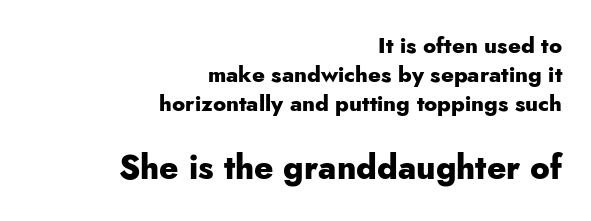
{"serif": "no", "italic": "no", "bold": "yes", "weight": "heavy", "width": "normal", "stroke_contrast": "low", "x_height": "small", "monospaced": "no", "underline": "no", "align": "right", "line_spacing": "normal", "line_spacing_ratio": 1.32, "letter_spacing": "normal", "letter_spacing_em": 0.0, "larger_block": "second", "size_ratio": 1.5, "glyph_px": 33}
